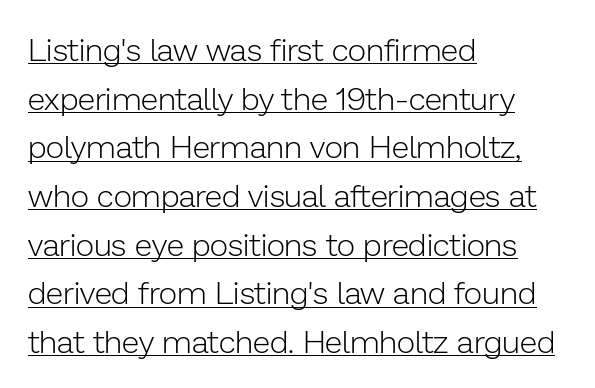
{"serif": "no", "italic": "no", "bold": "no", "weight": "light", "width": "normal", "stroke_contrast": "low", "x_height": "medium", "monospaced": "no", "underline": "yes", "align": "left", "line_spacing": "normal", "line_spacing_ratio": 1.52, "letter_spacing": "normal", "letter_spacing_em": 0.0, "glyph_px": 32}
